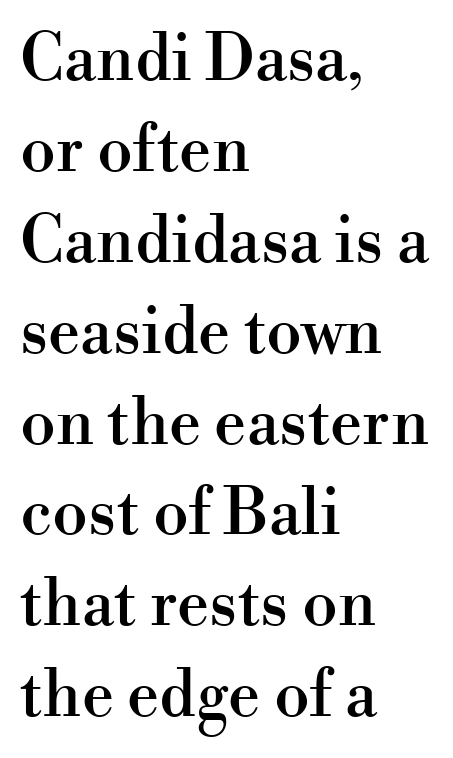
Q: Is the text italic (slanted)? A: No, it is upright.
Q: Is the typeface a serif or a sans-serif typeface? A: Serif.
Q: Is the text underlined? A: No.
Q: How is the paragraph aligned? A: Left-aligned.
Q: Is the spacing between letters normal or unusually wide? A: Normal.
Q: Is the spacing between lines tight, normal or loose? A: Normal.
Q: Width (condensed, normal, or wide)? A: Normal.
Q: Stroke contrast? A: High.
Q: x-height? A: Small.
Q: Monospaced? A: No.
